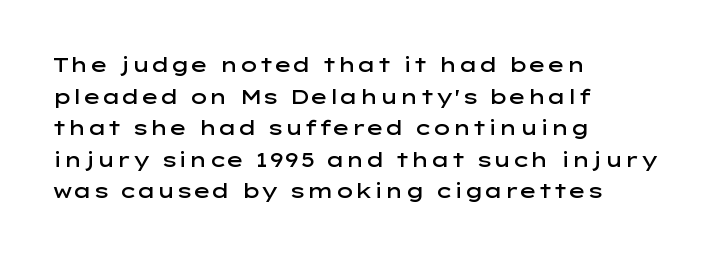
The image shows 20 px text type, upright; set left-aligned, normal line spacing (1.58x), normal letter spacing, not underlined.
